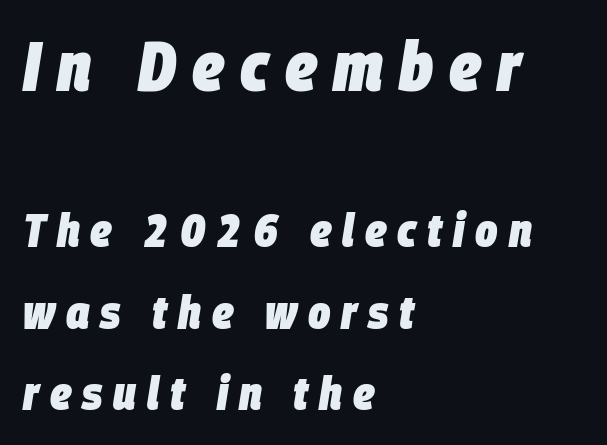
{"italic": "yes", "lean": "right", "slant_degrees": 9, "bold": "yes", "weight": "heavy", "width": "condensed", "stroke_contrast": "low", "x_height": "large", "monospaced": "no", "underline": "no", "align": "left", "line_spacing_ratio": 1.74, "letter_spacing": "wide", "letter_spacing_em": 0.23, "larger_block": "first", "size_ratio": 1.49, "glyph_px": 70}
